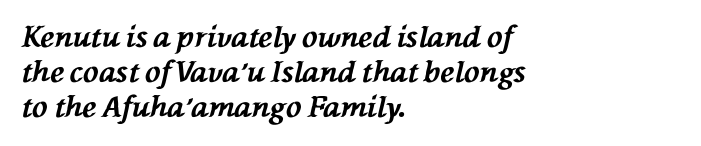
Q: Is the text bold? A: Yes.
Q: Is the text italic (slanted)? A: Yes, it leans left by about 76 degrees.
Q: Is the text underlined? A: No.
Q: How is the paragraph aligned? A: Left-aligned.
Q: Is the spacing between letters normal or unusually wide? A: Normal.
Q: Width (condensed, normal, or wide)? A: Normal.
Q: Stroke contrast? A: Medium.
Q: x-height? A: Medium.
Q: Monospaced? A: No.
